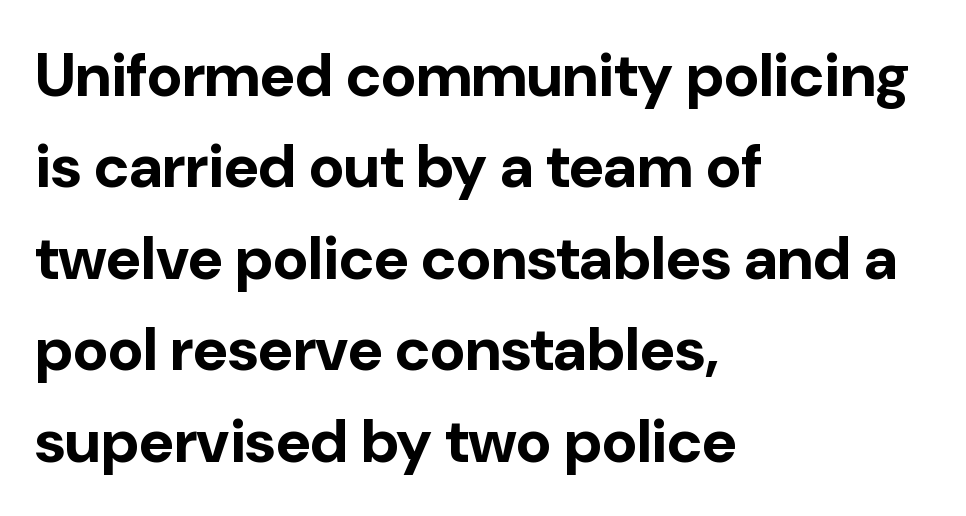
{"serif": "no", "italic": "no", "bold": "yes", "weight": "bold", "width": "normal", "stroke_contrast": "low", "x_height": "medium", "monospaced": "no", "underline": "no", "align": "left", "line_spacing": "normal", "line_spacing_ratio": 1.5, "letter_spacing": "normal", "letter_spacing_em": 0.0, "glyph_px": 61}
